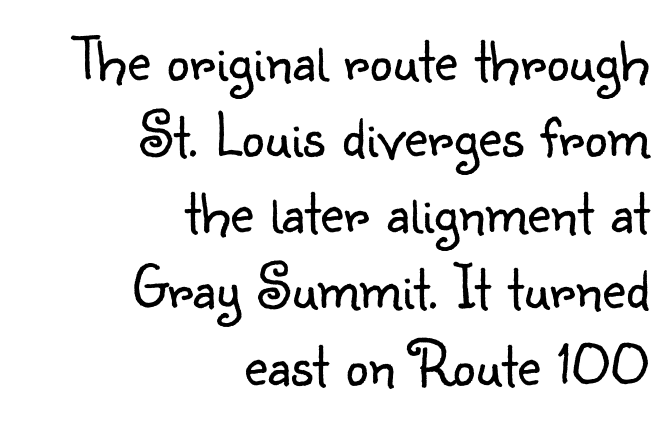
{"serif": "no", "italic": "no", "bold": "no", "weight": "light", "width": "normal", "stroke_contrast": "low", "x_height": "small", "monospaced": "no", "underline": "no", "align": "right", "line_spacing_ratio": 1.19, "letter_spacing": "normal", "letter_spacing_em": 0.0, "glyph_px": 64}
